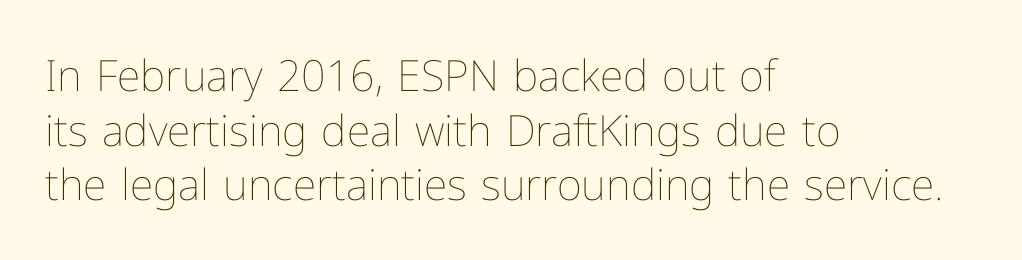
Q: Is the text bold? A: No.
Q: Is the text italic (slanted)? A: No, it is upright.
Q: Is the text underlined? A: No.
Q: How is the paragraph aligned? A: Left-aligned.
Q: Is the spacing between letters normal or unusually wide? A: Normal.
Q: Is the spacing between lines tight, normal or loose? A: Normal.
Q: Width (condensed, normal, or wide)? A: Normal.
Q: Stroke contrast? A: Low.
Q: x-height? A: Medium.
Q: Monospaced? A: No.
